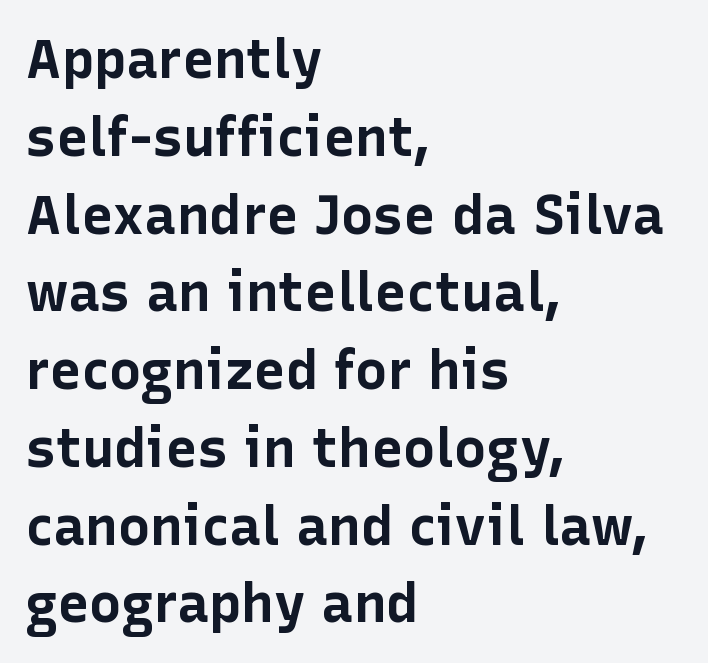
{"serif": "no", "italic": "no", "bold": "yes", "weight": "bold", "width": "normal", "stroke_contrast": "low", "x_height": "medium", "monospaced": "no", "underline": "no", "align": "left", "line_spacing": "normal", "line_spacing_ratio": 1.44, "letter_spacing": "normal", "letter_spacing_em": 0.0, "glyph_px": 54}
